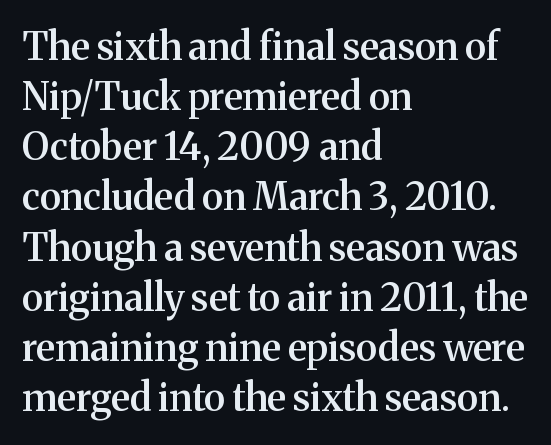
The image shows 38 px semibold serif type, upright; set left-aligned, normal line spacing (1.32x), normal letter spacing, not underlined; medium stroke contrast and a medium x-height.
